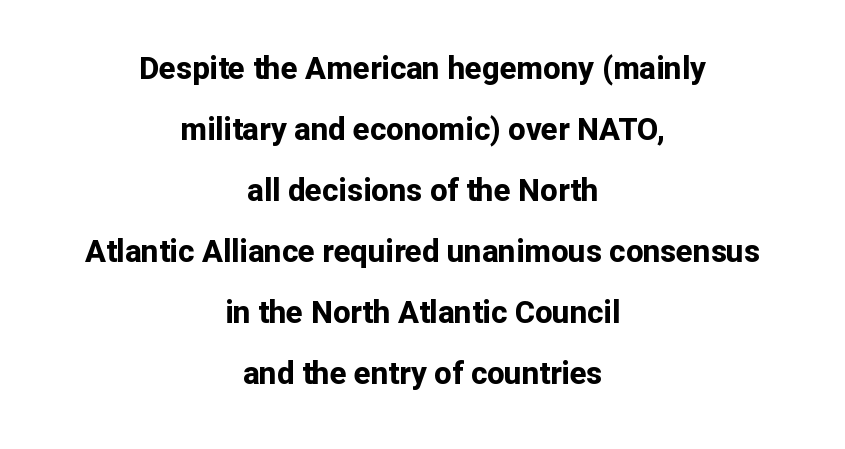
The image shows 31 px bold sans-serif type, upright; set centered, loose line spacing (1.97x), normal letter spacing, not underlined; low stroke contrast and a medium x-height.
